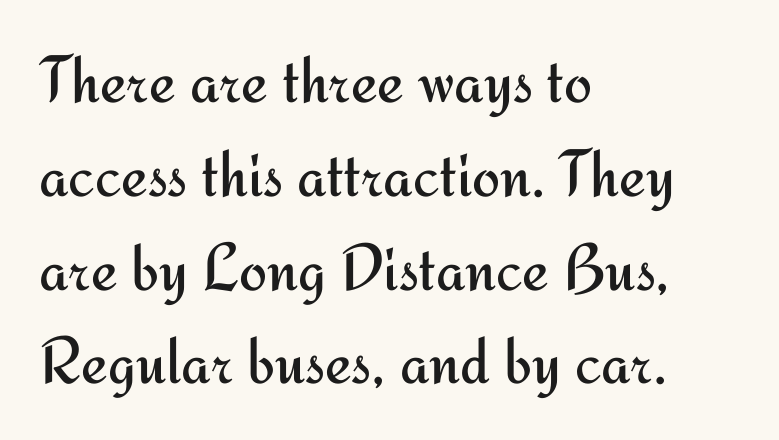
{"serif": "no", "italic": "no", "bold": "no", "weight": "regular", "width": "normal", "stroke_contrast": "medium", "x_height": "small", "monospaced": "no", "underline": "no", "align": "left", "line_spacing": "normal", "line_spacing_ratio": 1.4, "letter_spacing": "normal", "letter_spacing_em": 0.0, "glyph_px": 67}
